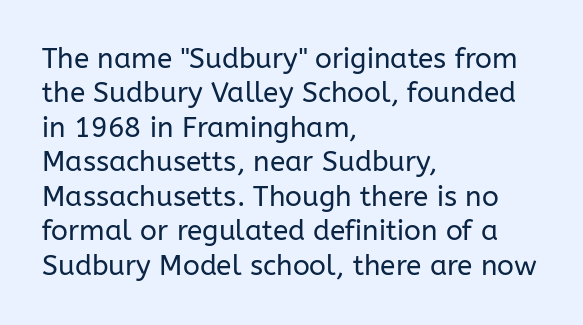
Q: Is the text bold? A: No.
Q: Is the text italic (slanted)? A: No, it is upright.
Q: Is the typeface a serif or a sans-serif typeface? A: Sans-serif.
Q: Is the text underlined? A: No.
Q: How is the paragraph aligned? A: Left-aligned.
Q: Is the spacing between letters normal or unusually wide? A: Normal.
Q: Width (condensed, normal, or wide)? A: Normal.
Q: Stroke contrast? A: Low.
Q: x-height? A: Medium.
Q: Monospaced? A: No.
